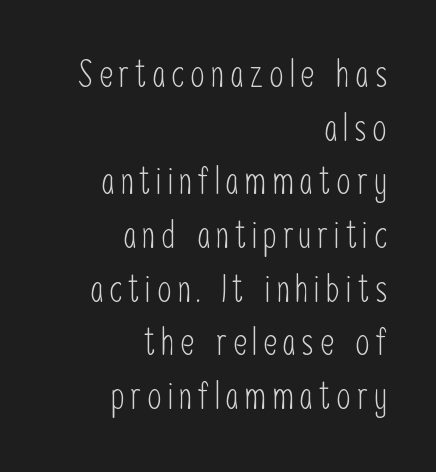
Q: Is the text bold? A: No.
Q: Is the text italic (slanted)? A: No, it is upright.
Q: Is the typeface a serif or a sans-serif typeface? A: Sans-serif.
Q: Is the text underlined? A: No.
Q: How is the paragraph aligned? A: Right-aligned.
Q: Is the spacing between lines tight, normal or loose? A: Normal.
Q: Width (condensed, normal, or wide)? A: Condensed.
Q: Stroke contrast? A: Low.
Q: x-height? A: Medium.
Q: Monospaced? A: No.
